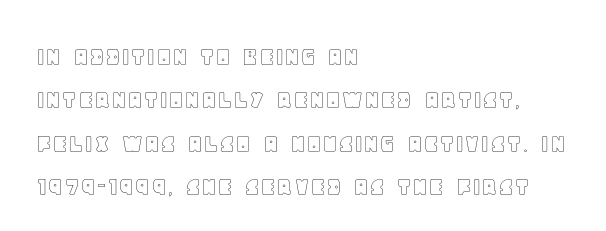
{"italic": "no", "width": "normal", "x_height": "large", "monospaced": "no", "underline": "no", "align": "left", "line_spacing": "normal", "line_spacing_ratio": 1.55, "letter_spacing": "normal", "letter_spacing_em": 0.0, "glyph_px": 28}
